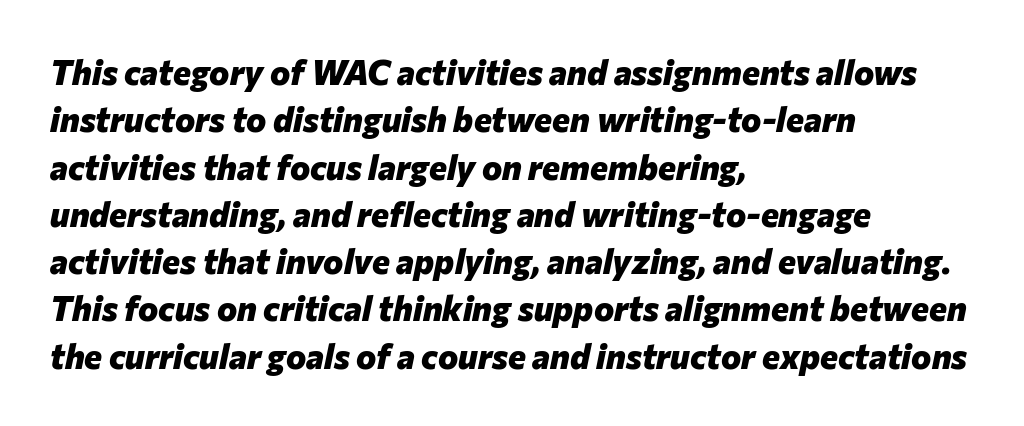
The face used here is proportionally spaced, like ordinary book or web type. Horizontal alignment here is leftward, the default for most running prose. The line texture is even and compact thanks to regular tracking. Tall strokes in this sample are angled rather than plumb.
